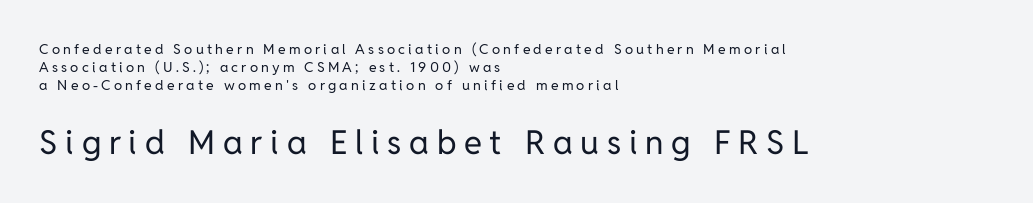
{"serif": "no", "italic": "no", "bold": "no", "weight": "regular", "width": "normal", "stroke_contrast": "low", "x_height": "medium", "monospaced": "no", "underline": "no", "align": "left", "line_spacing": "normal", "line_spacing_ratio": 1.3, "letter_spacing": "wide", "letter_spacing_em": 0.23, "larger_block": "second", "size_ratio": 2.36, "glyph_px": 33}
